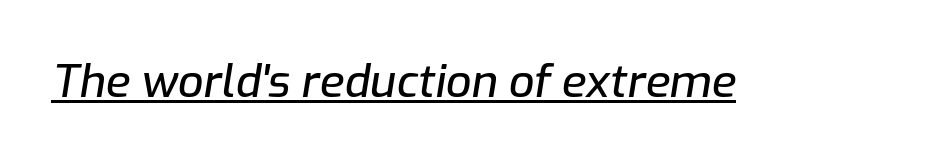
Do the characters align in a grid? No, the font is proportional. Decoration check: the copy is underlined. Observe the ordinary spacing: letters are neighbours, not strangers. The typography opts for an oblique posture over an upright one.
